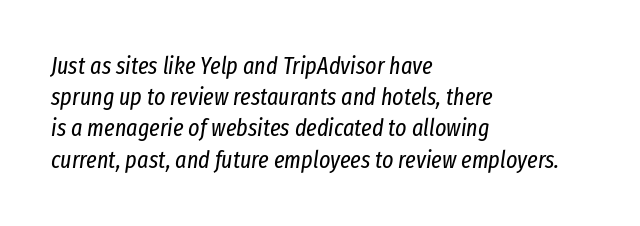
Horizontal bands of white between lines are of average thickness. The lines in this sample share a left origin and differ only in where they stop. If you drew a line through each stem, it would be angled. The font is comparable to plain body text, perhaps lighter. The gap between lines stays unmarked.
